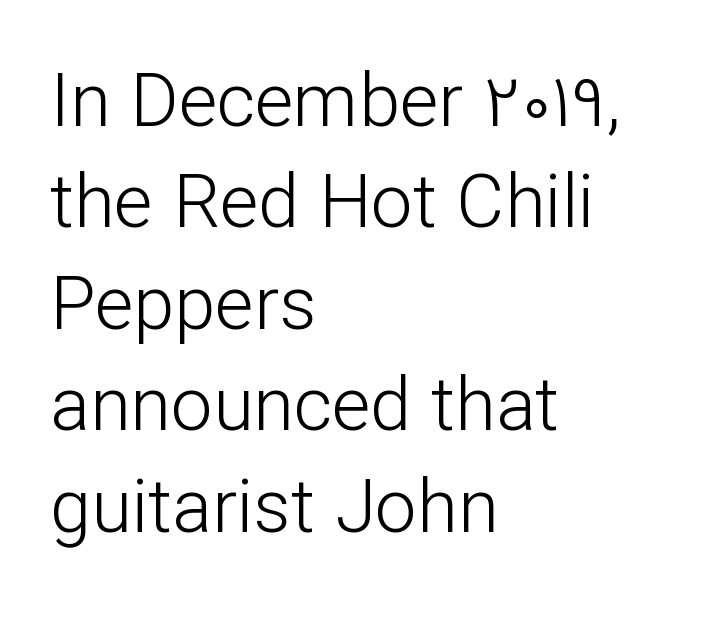
The image shows 74 px light sans-serif type, upright; set left-aligned, normal line spacing (1.37x), normal letter spacing, not underlined; low stroke contrast and a medium x-height.
